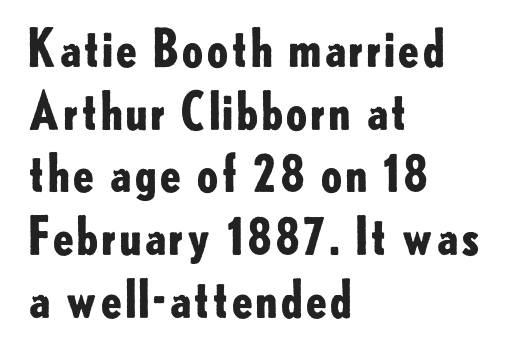
The image shows 51 px bold sans-serif type, upright; set left-aligned, line spacing 1.23x, normal letter spacing, not underlined; low stroke contrast and a small x-height.
